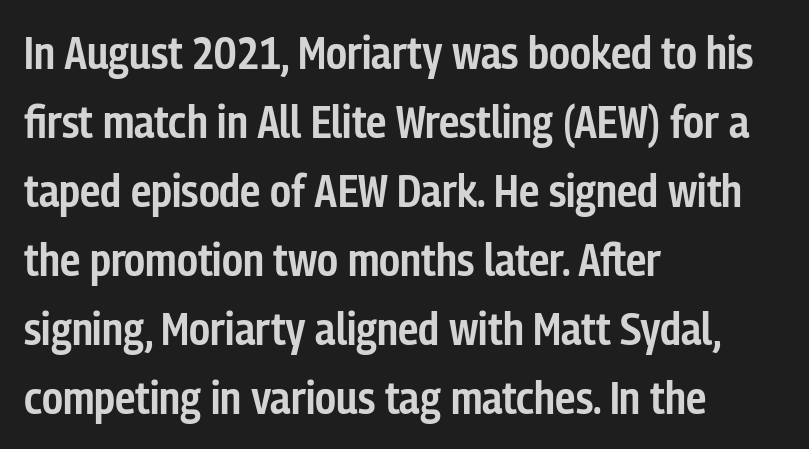
The image shows 46 px semibold, condensed sans-serif type, upright; set left-aligned, normal line spacing (1.5x), normal letter spacing, not underlined; low stroke contrast and a medium x-height.
